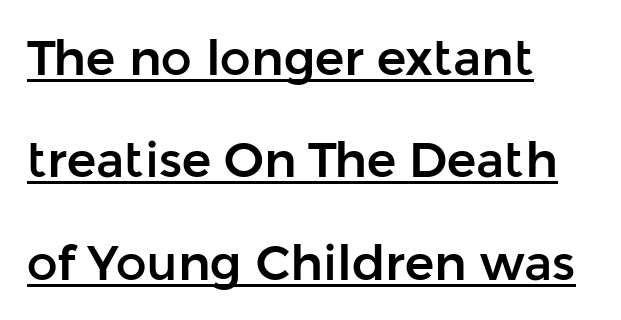
The image shows 49 px sans-serif type, upright; set left-aligned, loose line spacing (2.09x), normal letter spacing, underlined; low stroke contrast and a medium x-height.
